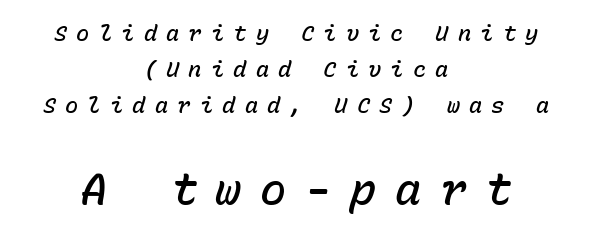
{"italic": "yes", "lean": "right", "slant_degrees": 15, "bold": "semi", "weight": "semibold", "width": "normal", "stroke_contrast": "low", "x_height": "medium", "monospaced": "yes", "underline": "no", "align": "center", "line_spacing": "normal", "line_spacing_ratio": 1.64, "letter_spacing": "wide", "letter_spacing_em": 0.42, "larger_block": "second", "size_ratio": 2.0, "glyph_px": 44}
